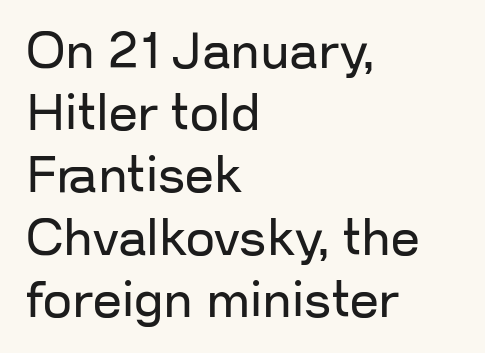
Nobody drew a line under any word here. A typesetter would call this zero additional tracking. These lines are rendered in a variable-pitch font. Weight class: somewhere from thin through regular.
